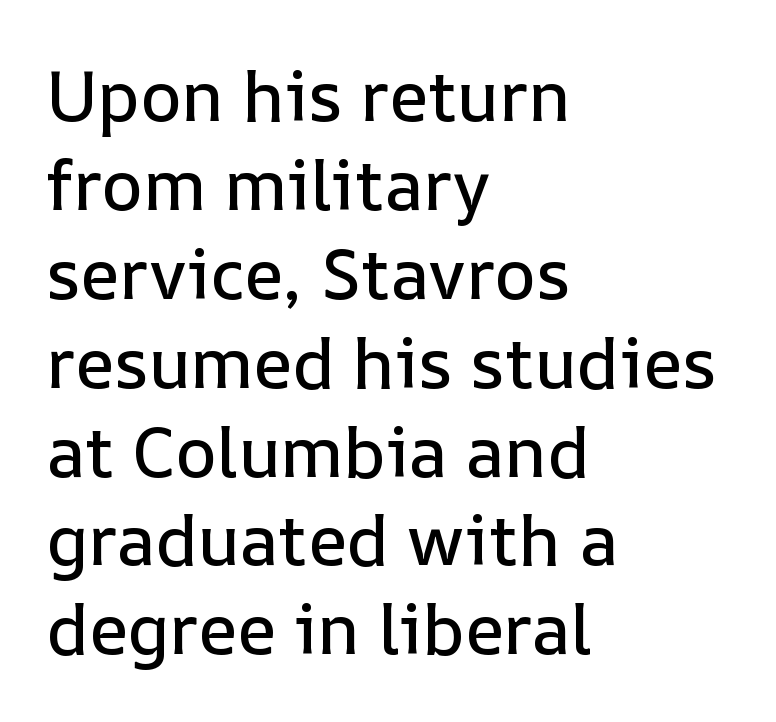
Q: Is the text italic (slanted)? A: No, it is upright.
Q: Is the text underlined? A: No.
Q: How is the paragraph aligned? A: Left-aligned.
Q: Is the spacing between letters normal or unusually wide? A: Normal.
Q: Is the spacing between lines tight, normal or loose? A: Normal.
Q: Width (condensed, normal, or wide)? A: Normal.
Q: Stroke contrast? A: Low.
Q: x-height? A: Medium.
Q: Monospaced? A: No.
